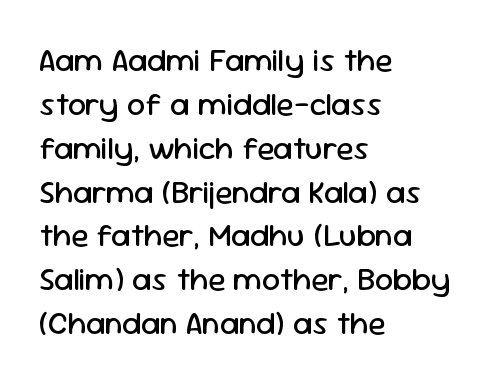
{"serif": "no", "italic": "no", "bold": "no", "weight": "regular", "width": "normal", "stroke_contrast": "low", "x_height": "medium", "monospaced": "no", "underline": "no", "align": "left", "line_spacing": "normal", "line_spacing_ratio": 1.37, "letter_spacing": "normal", "letter_spacing_em": 0.0, "glyph_px": 32}
